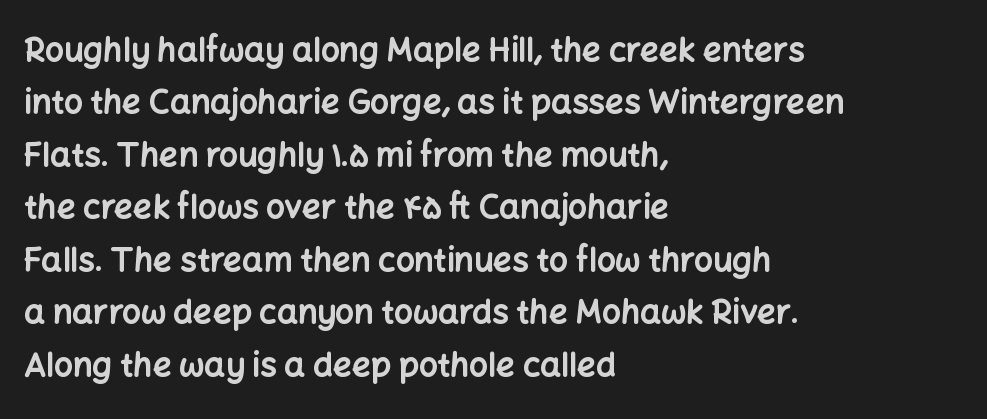
{"serif": "no", "italic": "no", "bold": "yes", "weight": "bold", "width": "normal", "stroke_contrast": "low", "x_height": "medium", "monospaced": "no", "underline": "no", "align": "left", "line_spacing": "normal", "line_spacing_ratio": 1.59, "letter_spacing": "normal", "letter_spacing_em": 0.0, "glyph_px": 33}
